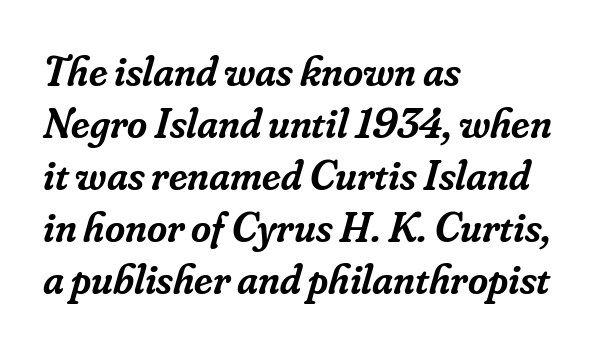
{"serif": "yes", "italic": "yes", "lean": "right", "slant_degrees": 16, "bold": "semi", "weight": "semibold", "width": "normal", "stroke_contrast": "low", "x_height": "small", "monospaced": "no", "underline": "no", "align": "left", "line_spacing_ratio": 1.21, "letter_spacing": "normal", "letter_spacing_em": 0.0, "glyph_px": 43}
